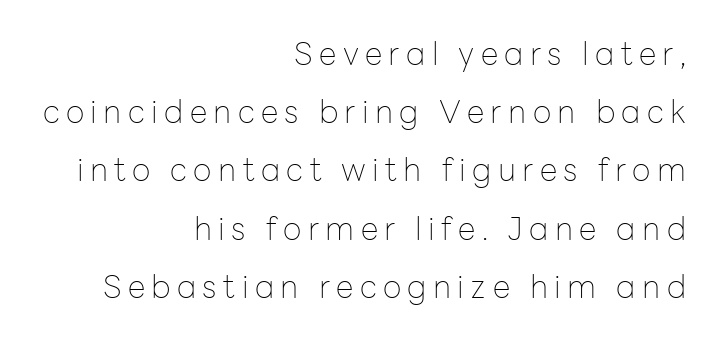
{"serif": "no", "italic": "no", "bold": "no", "weight": "thin", "width": "normal", "stroke_contrast": "low", "x_height": "medium", "monospaced": "no", "underline": "no", "align": "right", "line_spacing_ratio": 1.82, "letter_spacing": "wide", "letter_spacing_em": 0.2, "glyph_px": 32}
